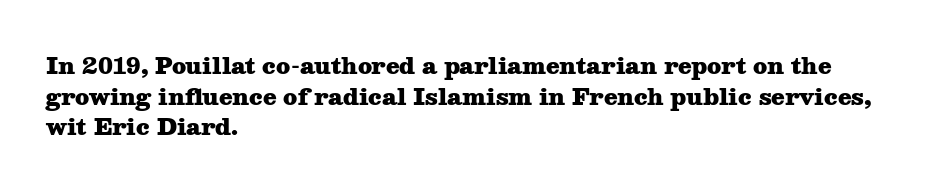
If you drew a line through each stem, it would be perfectly vertical. A normal amount of white space separates one row of letters from the next. Unmarked baselines from the first word to the last. Pretty heavy lettering here — definitely bold. The paragraph has a hard left edge and a soft right edge. These lines keep a tight, regular rhythm from letter to letter.
